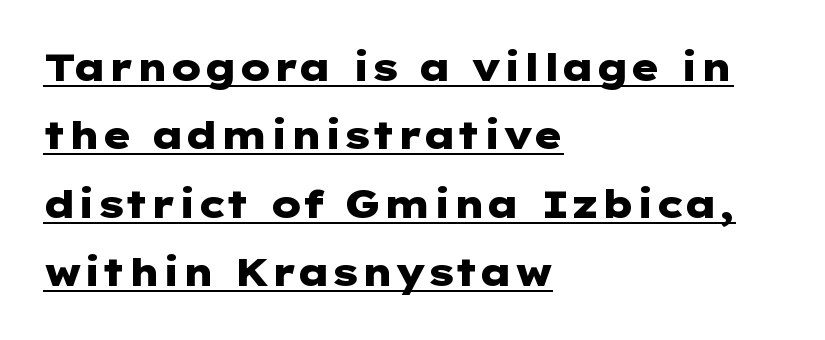
{"serif": "no", "italic": "no", "bold": "yes", "weight": "heavy", "width": "wide", "stroke_contrast": "low", "x_height": "medium", "underline": "yes", "align": "left", "line_spacing_ratio": 1.8, "letter_spacing": "normal", "letter_spacing_em": 0.0, "glyph_px": 38}
